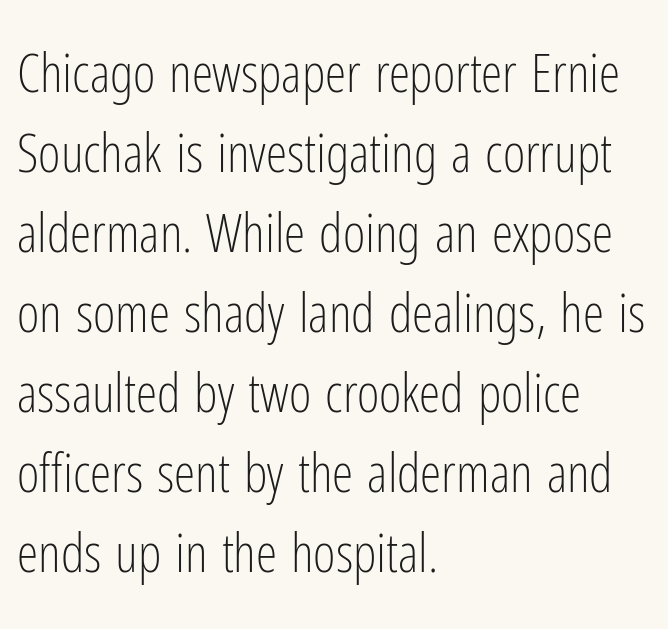
The image shows 54 px light, condensed sans-serif type, upright; set left-aligned, normal line spacing (1.48x), normal letter spacing, not underlined; low stroke contrast and a medium x-height.
